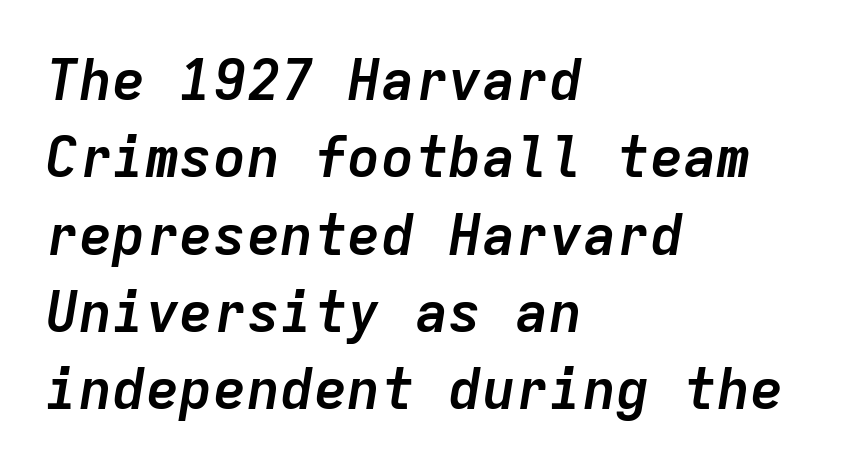
Q: Is the text bold? A: Yes.
Q: Is the text italic (slanted)? A: Yes, it leans right by about 9 degrees.
Q: Is the text underlined? A: No.
Q: How is the paragraph aligned? A: Left-aligned.
Q: Is the spacing between letters normal or unusually wide? A: Normal.
Q: Is the spacing between lines tight, normal or loose? A: Normal.
Q: Width (condensed, normal, or wide)? A: Normal.
Q: Stroke contrast? A: Low.
Q: x-height? A: Medium.
Q: Monospaced? A: Yes.
